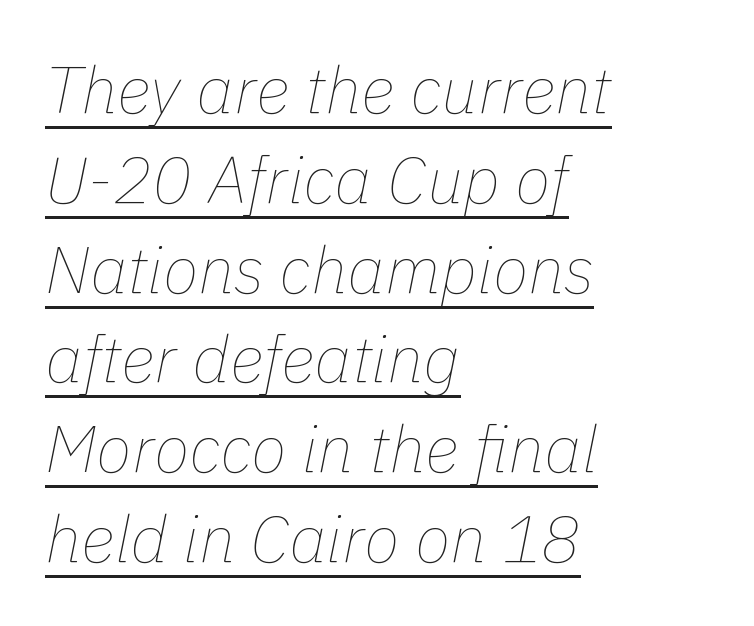
Is the stroke heavy? The answer is a plain regular-or-lighter. Looking at the ascenders, they clearly lean. Notice how the passage keeps a crisp vertical edge on the left only. Students, observe the line beneath the letters — that is underlining. These lines are rendered in a variable-pitch font. There is no visible air inserted between adjacent glyphs.
